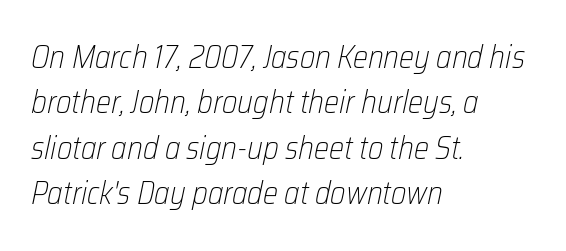
{"italic": "yes", "lean": "right", "slant_degrees": 12, "bold": "no", "weight": "light", "width": "condensed", "stroke_contrast": "low", "x_height": "medium", "monospaced": "no", "underline": "no", "align": "left", "line_spacing": "normal", "line_spacing_ratio": 1.42, "letter_spacing": "normal", "letter_spacing_em": 0.0, "glyph_px": 32}
